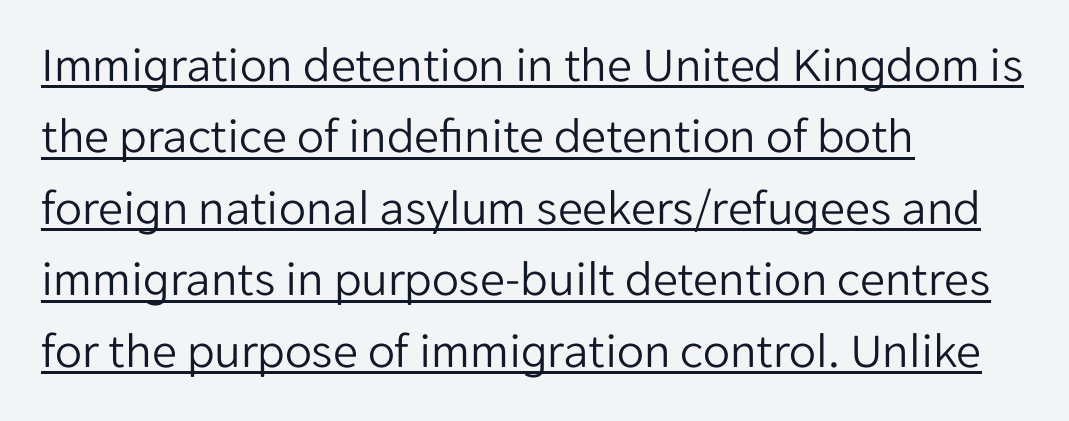
The type family on display is of the sans-serif kind. Leftover space on each line is placed entirely after the last word. Character widths vary here, with narrow letters taking less room than wide ones. How are the letters spaced? Ordinarily, with no added tracking. Check the space under the baseline: a stroke is drawn there.
